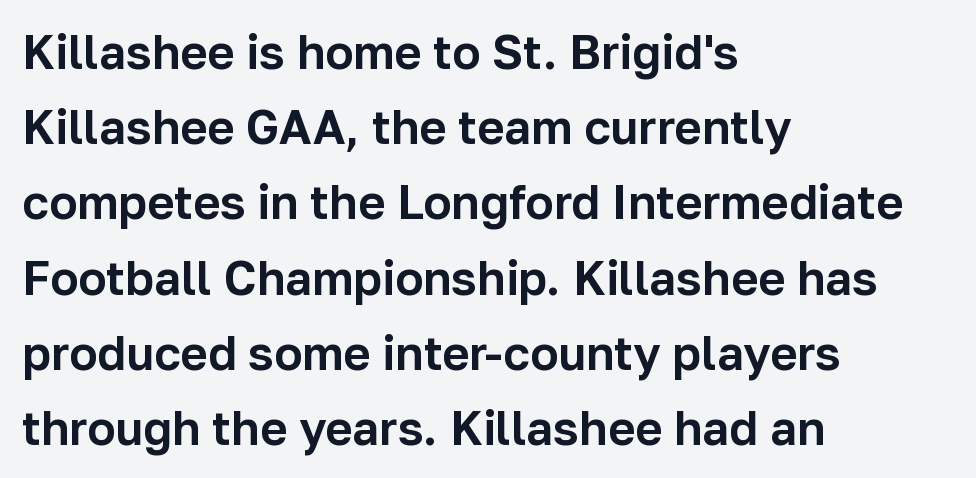
The image shows 47 px sans-serif type, upright; set left-aligned, normal line spacing (1.6x), normal letter spacing, not underlined; low stroke contrast and a medium x-height.
